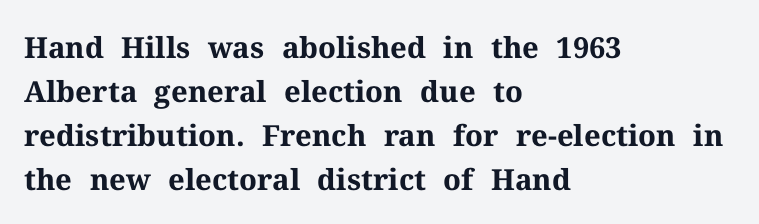
The image shows 29 px bold serif type, upright; set left-aligned, normal line spacing (1.52x), normal letter spacing, not underlined; medium stroke contrast and a medium x-height.
